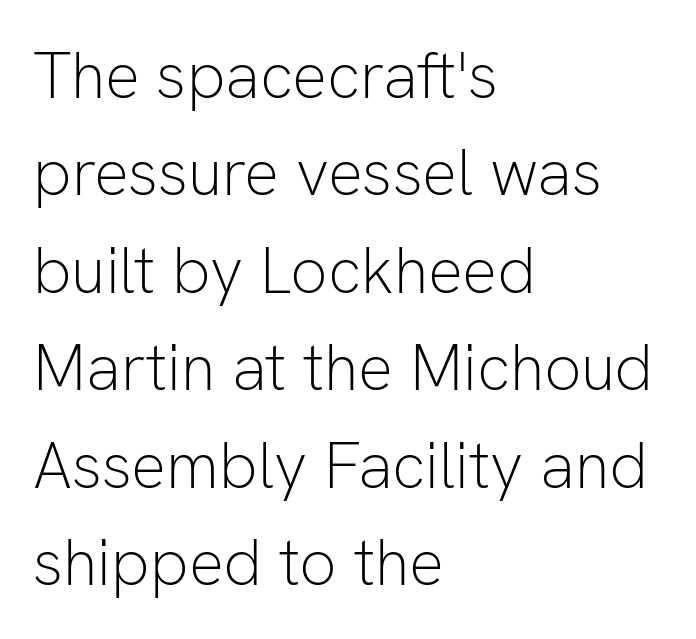
The image shows 65 px light sans-serif type, upright; set left-aligned, normal line spacing (1.5x), normal letter spacing, not underlined; low stroke contrast and a medium x-height.
